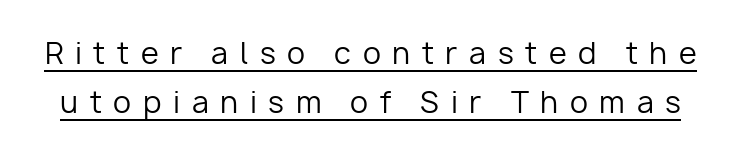
Q: Is the text bold? A: No.
Q: Is the text italic (slanted)? A: No, it is upright.
Q: Is the typeface a serif or a sans-serif typeface? A: Sans-serif.
Q: Is the text underlined? A: Yes.
Q: Is the spacing between letters normal or unusually wide? A: Unusually wide.
Q: Is the spacing between lines tight, normal or loose? A: Normal.
Q: Width (condensed, normal, or wide)? A: Normal.
Q: Stroke contrast? A: Low.
Q: x-height? A: Medium.
Q: Monospaced? A: No.
